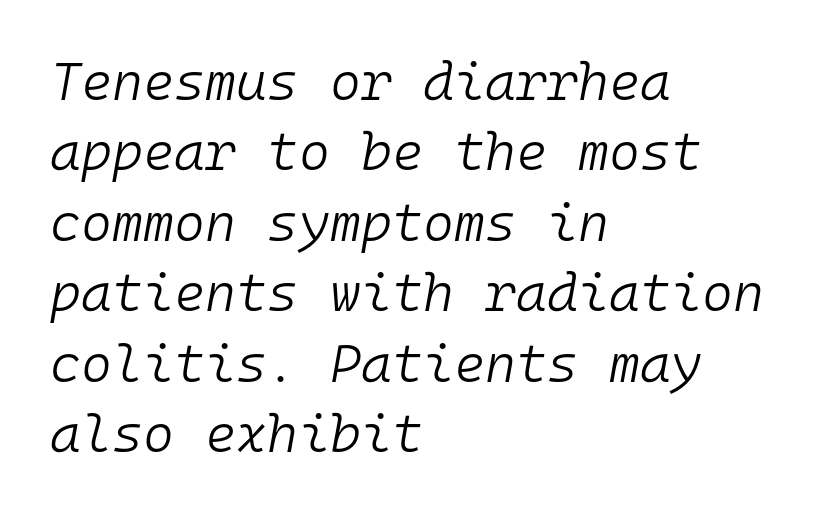
The image shows 53 px light type, italic (leaning right), monospaced; set left-aligned, normal line spacing (1.33x), normal letter spacing, not underlined; low stroke contrast and a medium x-height.
